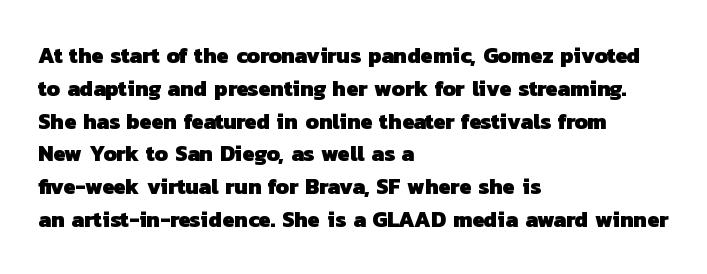
The horizontal fit of the characters is conventional and even. Every row of glyphs begins at an identical x-position on the left. Descenders are the only things crossing below the line. The leading is moderate, giving the passage an even texture. Heavy-handed strokes throughout: this text is bold.
